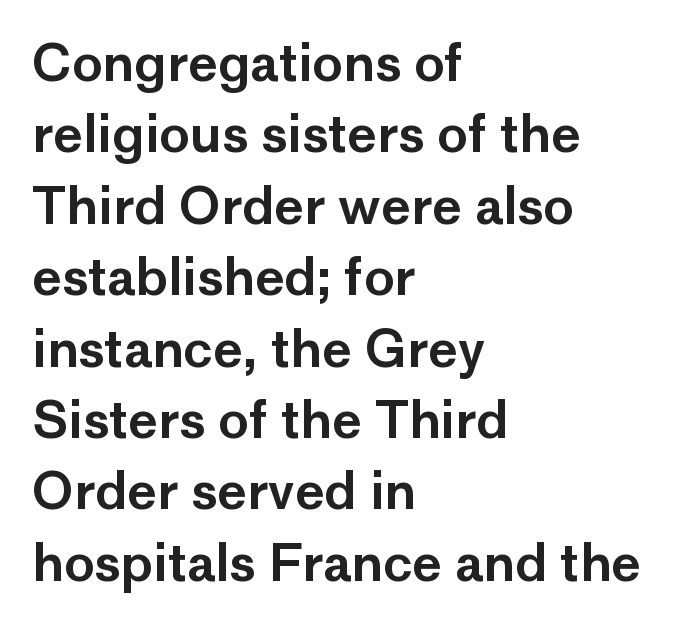
Q: Is the text italic (slanted)? A: No, it is upright.
Q: Is the typeface a serif or a sans-serif typeface? A: Sans-serif.
Q: Is the text underlined? A: No.
Q: How is the paragraph aligned? A: Left-aligned.
Q: Is the spacing between letters normal or unusually wide? A: Normal.
Q: Is the spacing between lines tight, normal or loose? A: Normal.
Q: Width (condensed, normal, or wide)? A: Normal.
Q: Stroke contrast? A: Low.
Q: x-height? A: Medium.
Q: Monospaced? A: No.
